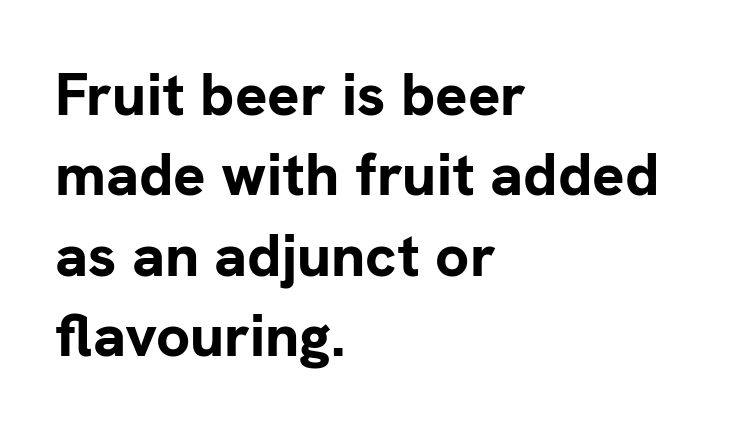
A typesetter would call this leading conventional body-copy spacing. Its strokes are broad and dark, the hallmark of bold type. No extra tracking has been applied to these lines. No feet cap the strokes, marking this as sans-serif type. Here the designer chose a conventional face with non-uniform glyph widths. Upright lettering throughout.
